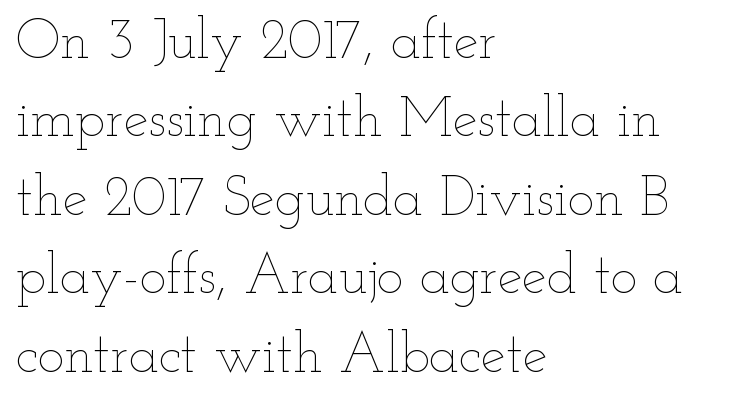
Has an underline been added? It has not. Letter spacing: default. Rows of type keep a routine distance in the vertical direction. This sample uses an upright cut, with every glyph sitting square on the baseline.
